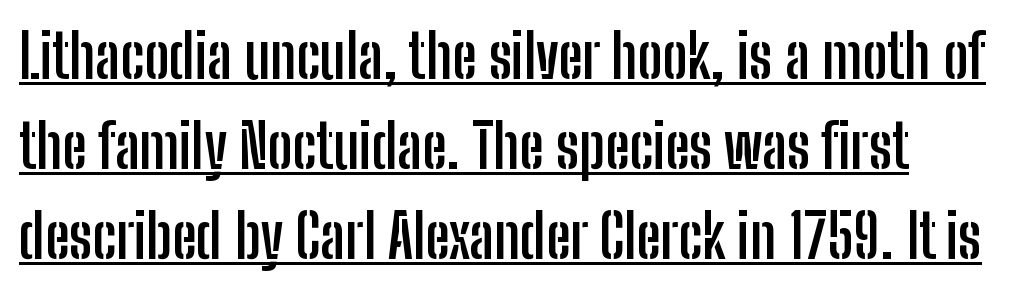
Q: Is the text bold? A: Yes.
Q: Is the text italic (slanted)? A: No, it is upright.
Q: Is the typeface a serif or a sans-serif typeface? A: Sans-serif.
Q: Is the text underlined? A: Yes.
Q: Is the spacing between letters normal or unusually wide? A: Normal.
Q: Is the spacing between lines tight, normal or loose? A: Normal.
Q: Width (condensed, normal, or wide)? A: Condensed.
Q: Stroke contrast? A: Low.
Q: x-height? A: Medium.
Q: Monospaced? A: No.
